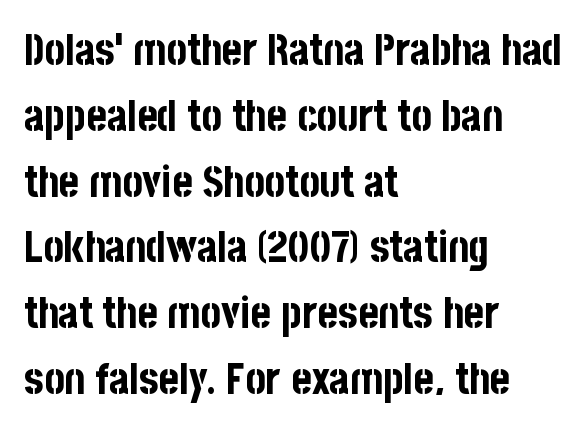
Q: Is the text bold? A: Yes.
Q: Is the text italic (slanted)? A: No, it is upright.
Q: Is the typeface a serif or a sans-serif typeface? A: Sans-serif.
Q: Is the text underlined? A: No.
Q: How is the paragraph aligned? A: Left-aligned.
Q: Is the spacing between letters normal or unusually wide? A: Normal.
Q: Is the spacing between lines tight, normal or loose? A: Normal.
Q: Width (condensed, normal, or wide)? A: Condensed.
Q: Stroke contrast? A: Low.
Q: x-height? A: Large.
Q: Monospaced? A: No.
